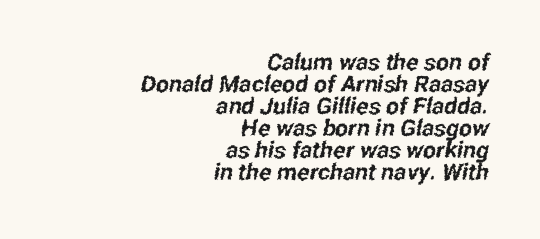
Q: Is the text underlined? A: No.
Q: How is the paragraph aligned? A: Right-aligned.
Q: Is the spacing between letters normal or unusually wide? A: Normal.
Q: Is the spacing between lines tight, normal or loose? A: Tight.
